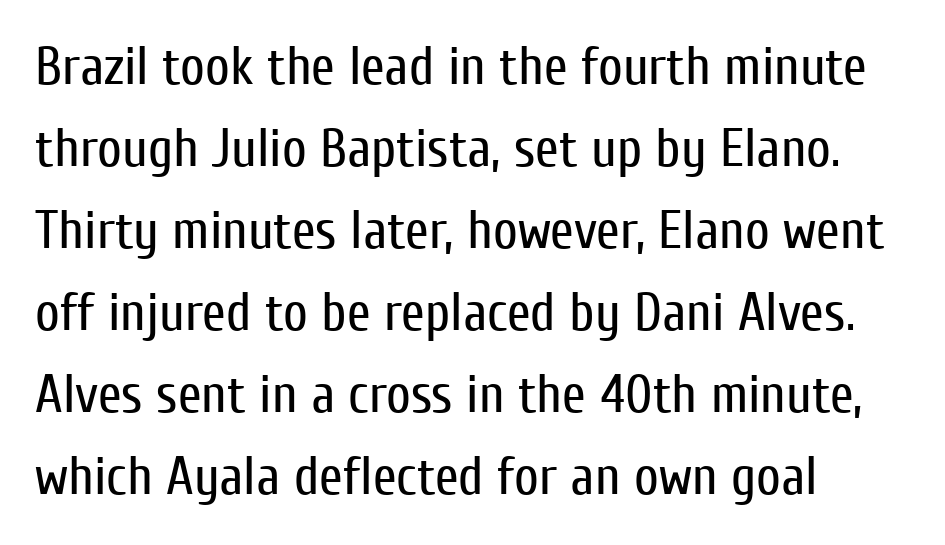
Q: Is the text bold? A: No.
Q: Is the text italic (slanted)? A: No, it is upright.
Q: Is the typeface a serif or a sans-serif typeface? A: Sans-serif.
Q: Is the text underlined? A: No.
Q: How is the paragraph aligned? A: Left-aligned.
Q: Is the spacing between letters normal or unusually wide? A: Normal.
Q: Is the spacing between lines tight, normal or loose? A: Normal.
Q: Width (condensed, normal, or wide)? A: Condensed.
Q: Stroke contrast? A: Low.
Q: x-height? A: Medium.
Q: Monospaced? A: No.
